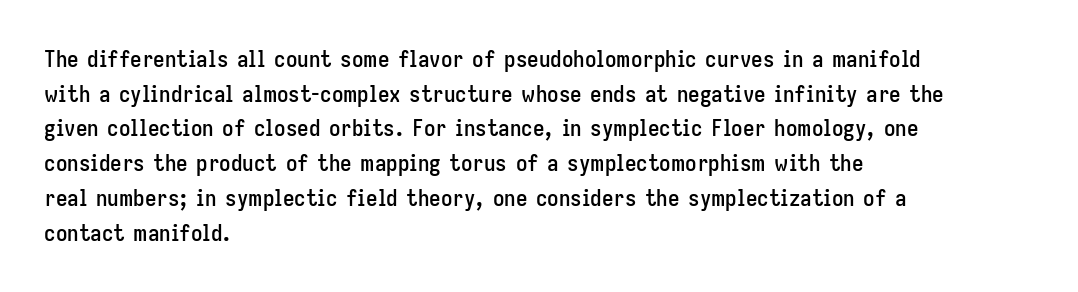
The image shows 23 px text type, upright; set left-aligned, normal line spacing (1.51x), normal letter spacing, not underlined.
